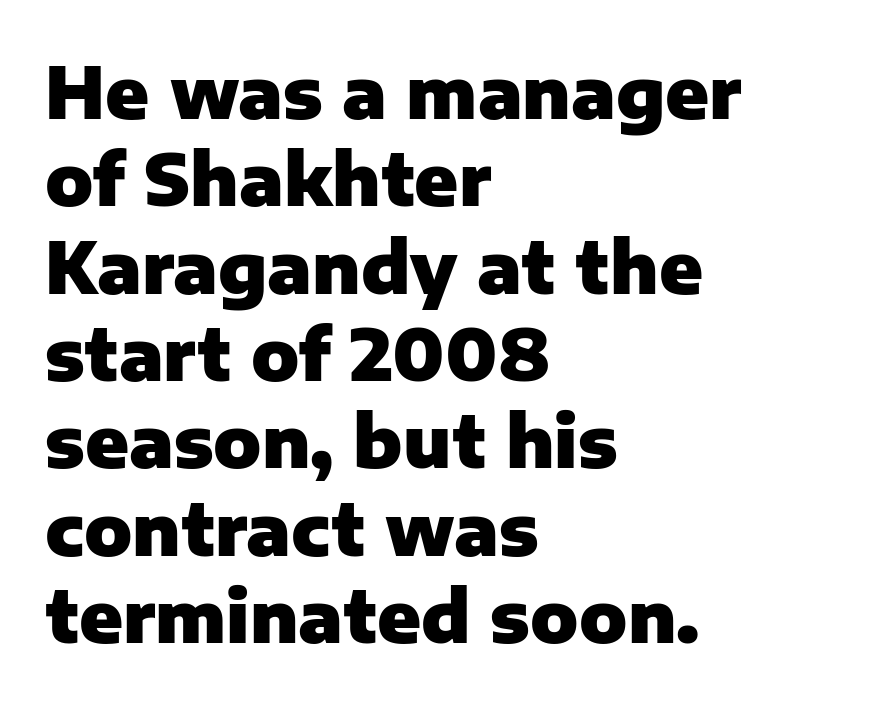
Horizontal alignment here is leftward, the default for most running prose. The passage shown is typed in a proportional face where columns would drift. The characters display no serif detailing; their extremities are plain. The passage shown is not underscored anywhere. Look at the tracking — it's just the regular setting, nothing added.
